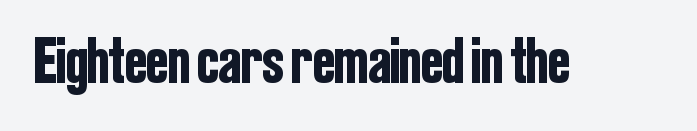
The image shows 65 px condensed sans-serif type, upright; set normal letter spacing, not underlined; low stroke contrast and a medium x-height.
